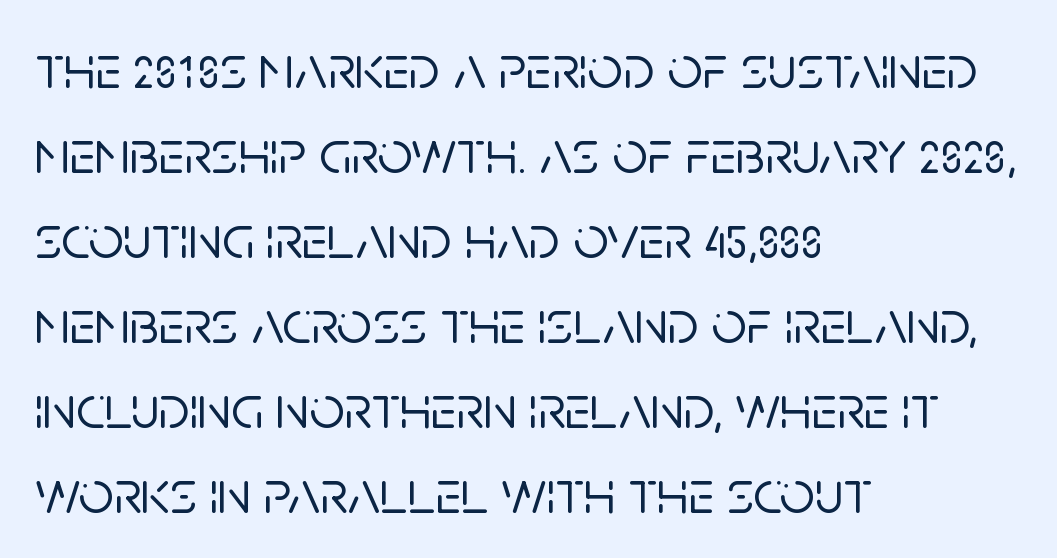
Q: Is the text italic (slanted)? A: No, it is upright.
Q: Is the typeface a serif or a sans-serif typeface? A: Sans-serif.
Q: Is the text underlined? A: No.
Q: How is the paragraph aligned? A: Left-aligned.
Q: Is the spacing between letters normal or unusually wide? A: Normal.
Q: Is the spacing between lines tight, normal or loose? A: Normal.
Q: Width (condensed, normal, or wide)? A: Normal.
Q: Stroke contrast? A: Low.
Q: x-height? A: Large.
Q: Monospaced? A: No.
